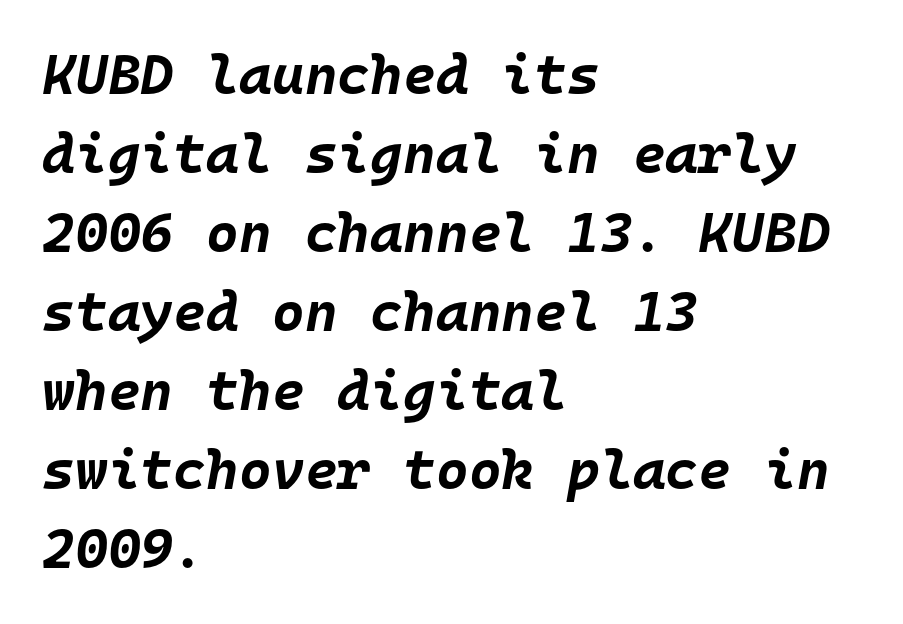
{"italic": "yes", "lean": "right", "slant_degrees": 10, "bold": "yes", "weight": "bold", "width": "normal", "stroke_contrast": "low", "x_height": "large", "monospaced": "yes", "underline": "no", "align": "left", "line_spacing": "normal", "line_spacing_ratio": 1.41, "letter_spacing": "normal", "letter_spacing_em": 0.0, "glyph_px": 56}
